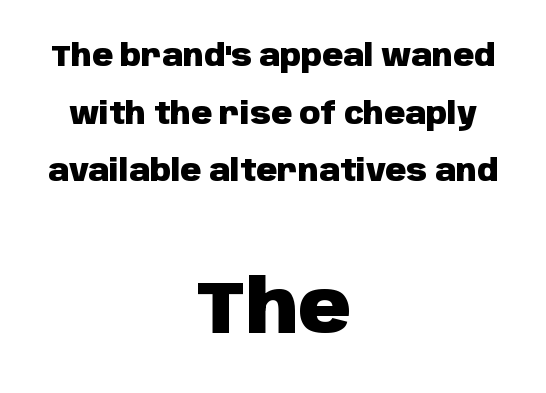
The image shows 73 px heavy sans-serif type, upright; set centered, loose line spacing (1.99x), normal letter spacing, not underlined; the second (bottom) block is 2.52x larger; low stroke contrast and a large x-height.
